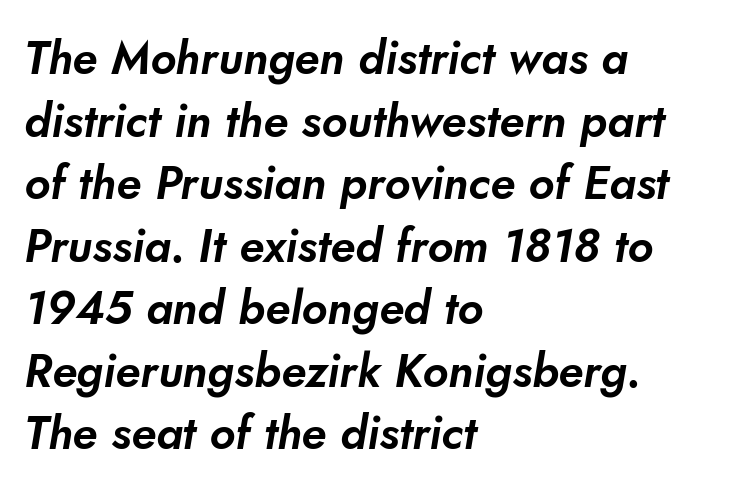
The letters advance in unequal steps, a hallmark of proportional type. This sample keeps an unexceptional amount of space between lines. The font family rendered here belongs to the sans-serif group. In terms of letterspacing, this is plain default setting.
